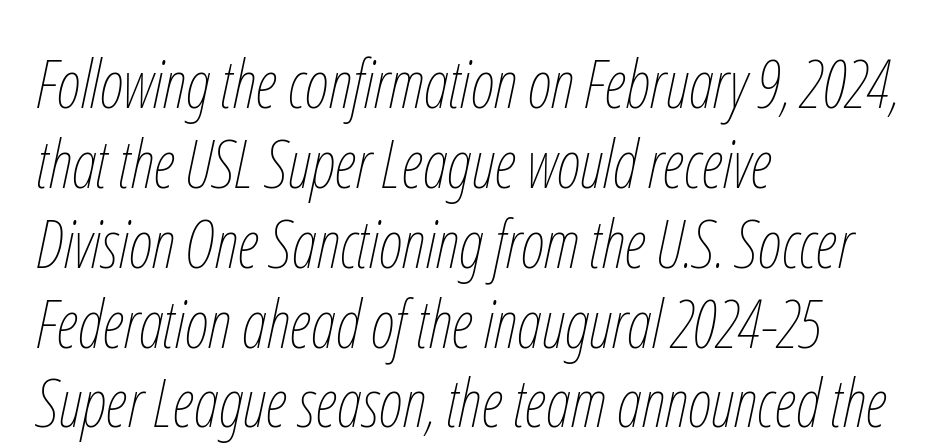
A typesetter would call this proportional, since set widths differ per character. The text block is weighted toward the left margin, trailing off unevenly rightward. Compared with a typical body face, this is equally light or lighter still. Check under the words: just untouched page. Quick note: italic.
